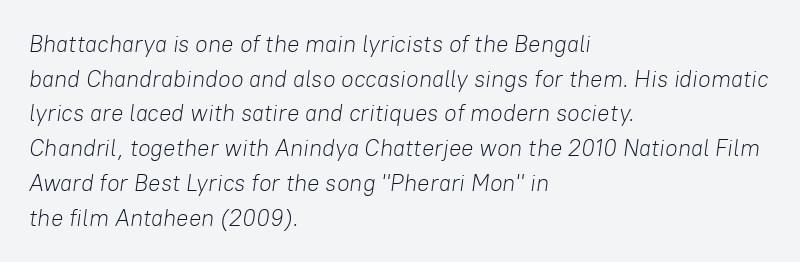
Q: Is the text bold? A: No.
Q: Is the text italic (slanted)? A: Yes, it leans right by about 8 degrees.
Q: Is the text underlined? A: No.
Q: How is the paragraph aligned? A: Left-aligned.
Q: Is the spacing between letters normal or unusually wide? A: Normal.
Q: Is the spacing between lines tight, normal or loose? A: Normal.
